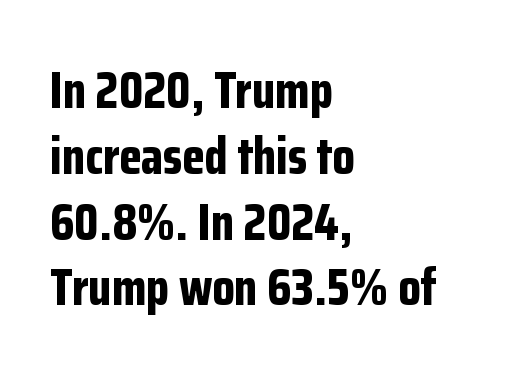
Q: Is the text bold? A: Yes.
Q: Is the text italic (slanted)? A: No, it is upright.
Q: Is the typeface a serif or a sans-serif typeface? A: Sans-serif.
Q: Is the text underlined? A: No.
Q: How is the paragraph aligned? A: Left-aligned.
Q: Is the spacing between letters normal or unusually wide? A: Normal.
Q: Is the spacing between lines tight, normal or loose? A: Normal.
Q: Width (condensed, normal, or wide)? A: Condensed.
Q: Stroke contrast? A: Low.
Q: x-height? A: Medium.
Q: Monospaced? A: No.
